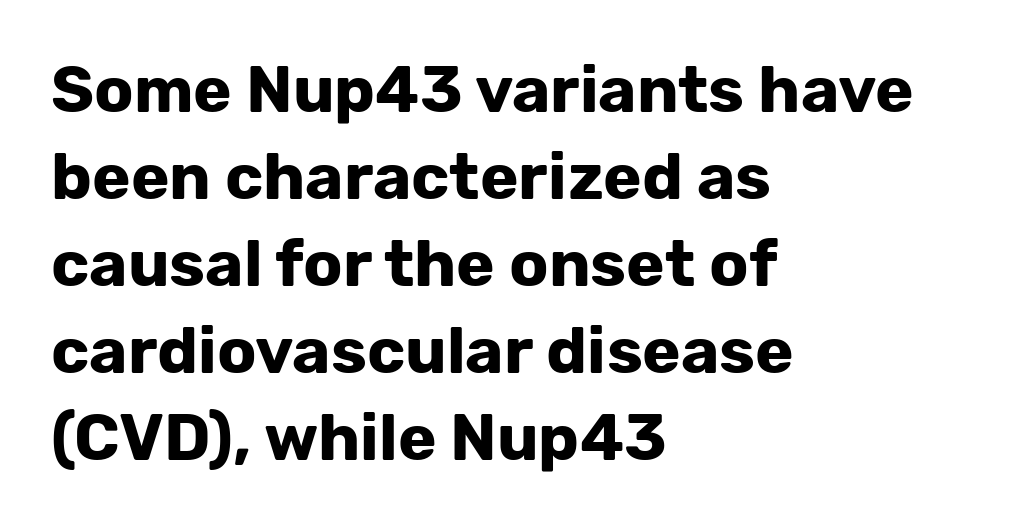
Q: Is the text bold? A: Yes.
Q: Is the text italic (slanted)? A: No, it is upright.
Q: Is the typeface a serif or a sans-serif typeface? A: Sans-serif.
Q: Is the text underlined? A: No.
Q: How is the paragraph aligned? A: Left-aligned.
Q: Is the spacing between letters normal or unusually wide? A: Normal.
Q: Is the spacing between lines tight, normal or loose? A: Normal.
Q: Width (condensed, normal, or wide)? A: Normal.
Q: Stroke contrast? A: Low.
Q: x-height? A: Medium.
Q: Monospaced? A: No.
